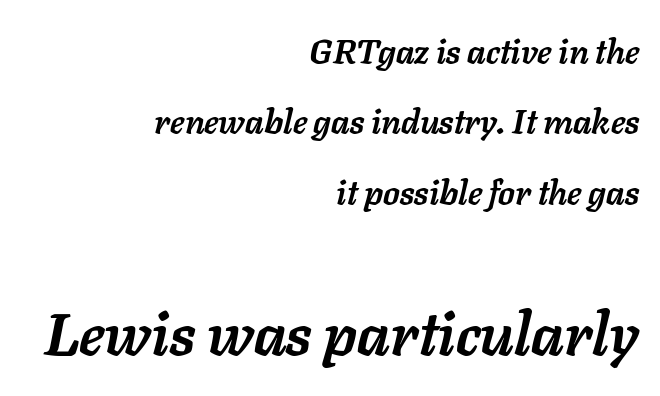
{"italic": "yes", "lean": "right", "slant_degrees": 11, "bold": "yes", "weight": "semibold", "width": "normal", "stroke_contrast": "low", "x_height": "medium", "monospaced": "no", "underline": "no", "align": "right", "line_spacing": "loose", "line_spacing_ratio": 2.07, "letter_spacing": "normal", "letter_spacing_em": 0.0, "larger_block": "second", "size_ratio": 1.76, "glyph_px": 60}
